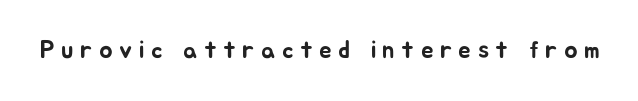
The image shows 25 px text type, upright; set unusually wide letter spacing (+0.26 em), not underlined.
